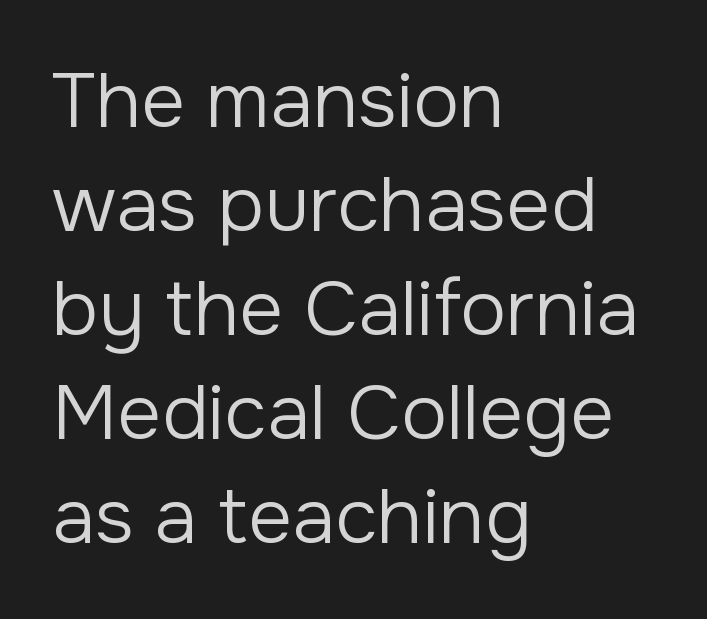
Q: Is the text bold? A: No.
Q: Is the text italic (slanted)? A: No, it is upright.
Q: Is the typeface a serif or a sans-serif typeface? A: Sans-serif.
Q: Is the text underlined? A: No.
Q: How is the paragraph aligned? A: Left-aligned.
Q: Is the spacing between letters normal or unusually wide? A: Normal.
Q: Is the spacing between lines tight, normal or loose? A: Normal.
Q: Width (condensed, normal, or wide)? A: Normal.
Q: Stroke contrast? A: Low.
Q: x-height? A: Medium.
Q: Monospaced? A: No.
